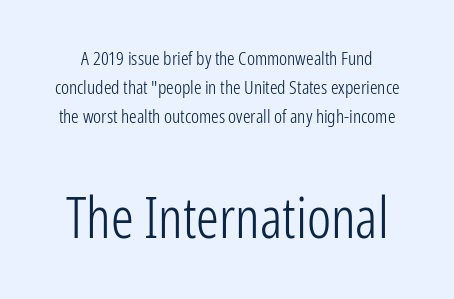
Q: Is the text bold? A: No.
Q: Is the text italic (slanted)? A: No, it is upright.
Q: Is the typeface a serif or a sans-serif typeface? A: Sans-serif.
Q: Is the text underlined? A: No.
Q: Is the spacing between letters normal or unusually wide? A: Normal.
Q: Is the spacing between lines tight, normal or loose? A: Normal.
Q: Which block of text is set in a larger size, the first (top) or the second (bottom)? A: The second (bottom) one.
Q: Width (condensed, normal, or wide)? A: Condensed.
Q: Stroke contrast? A: Low.
Q: x-height? A: Medium.
Q: Monospaced? A: No.
